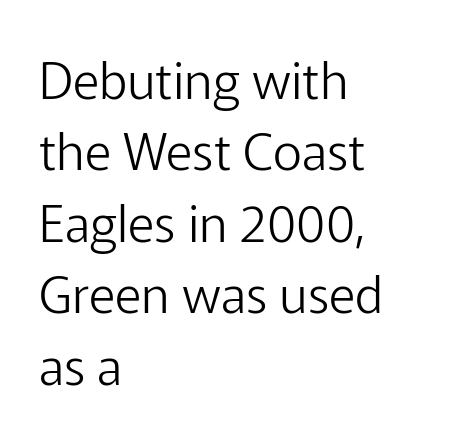
The image shows 51 px light sans-serif type, upright; set left-aligned, normal line spacing (1.4x), normal letter spacing, not underlined; low stroke contrast and a medium x-height.
